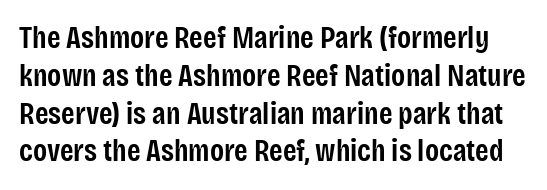
A bare baseline throughout the passage. This is moderately heavy type, rendered in semibold. The font's upright variant was chosen for this text. In terms of letterform style, serifs are entirely absent. How are the letters spaced? Ordinarily, with no added tracking.
